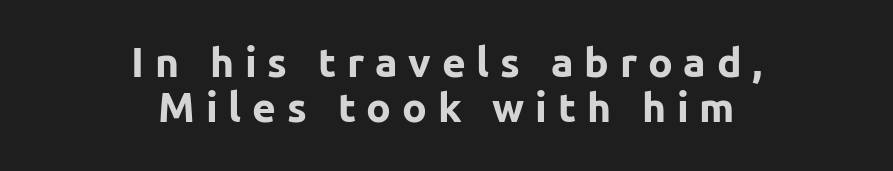
{"serif": "no", "italic": "no", "bold": "yes", "weight": "bold", "width": "normal", "stroke_contrast": "low", "x_height": "medium", "monospaced": "no", "underline": "no", "align": "center", "line_spacing": "tight", "line_spacing_ratio": 1.09, "letter_spacing": "wide", "letter_spacing_em": 0.26, "glyph_px": 41}
